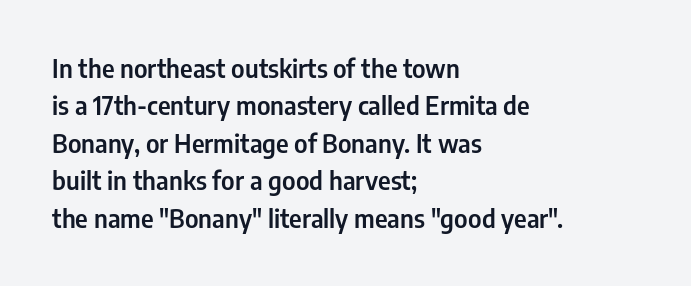
{"italic": "no", "underline": "no", "align": "left", "line_spacing": "normal", "line_spacing_ratio": 1.5, "letter_spacing": "normal", "letter_spacing_em": 0.0, "glyph_px": 25}
